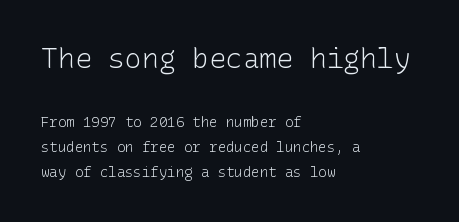
The image shows 28 px light sans-serif type, upright; set left-aligned, line spacing 1.77x, normal letter spacing, not underlined; the first (top) block is 2.0x larger; low stroke contrast and a medium x-height.
